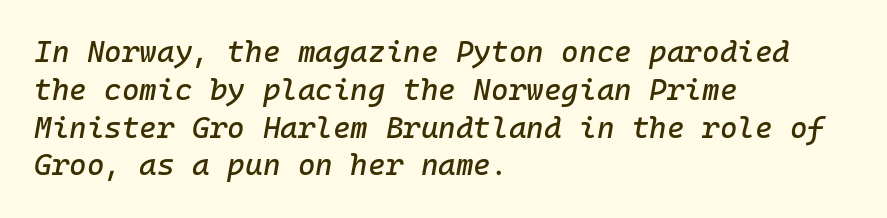
The image shows 30 px text type, italic (leaning right), monospaced; set left-aligned, normal line spacing (1.26x), normal letter spacing, not underlined; low stroke contrast and a medium x-height.
